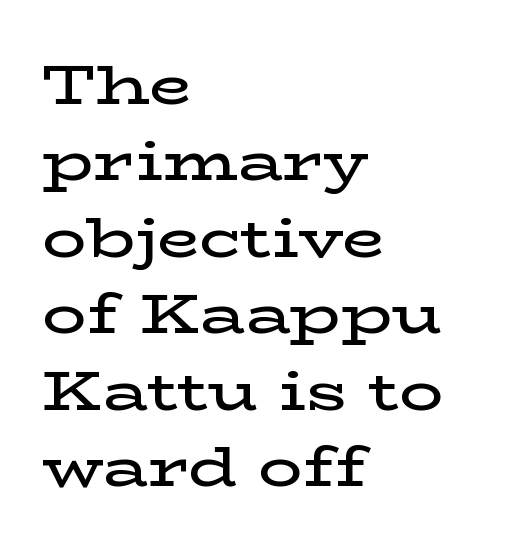
{"serif": "yes", "italic": "no", "bold": "semi", "weight": "semibold", "width": "wide", "stroke_contrast": "low", "x_height": "medium", "monospaced": "no", "underline": "no", "align": "left", "line_spacing": "normal", "line_spacing_ratio": 1.39, "letter_spacing": "normal", "letter_spacing_em": 0.0, "glyph_px": 55}
